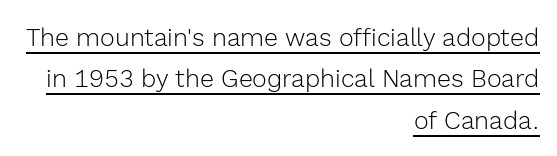
Q: Is the text bold? A: No.
Q: Is the text italic (slanted)? A: No, it is upright.
Q: Is the text underlined? A: Yes.
Q: How is the paragraph aligned? A: Right-aligned.
Q: Is the spacing between letters normal or unusually wide? A: Normal.
Q: Is the spacing between lines tight, normal or loose? A: Normal.
